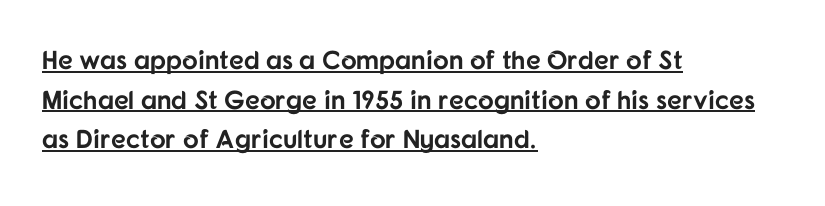
Caption: multi-line text, flush left, ragged right. This rendering features underlined lettering. Honestly, the row spacing looks completely unremarkable. The rendering uses a bold face; every stroke is thick and dark. Compared with typical body copy, the letter spacing here is the same. The letters stand upright; this is a roman face.
